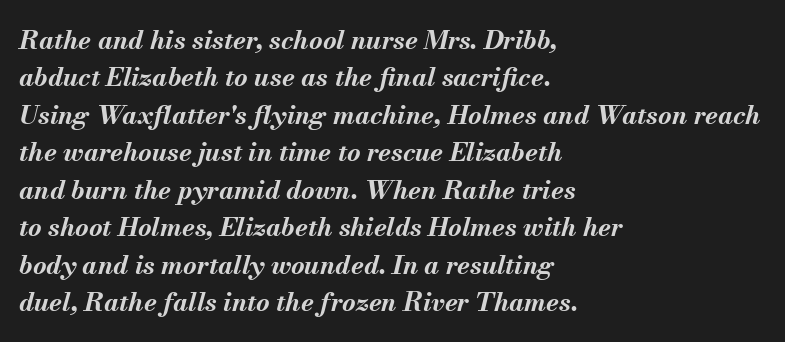
{"italic": "yes", "lean": "right", "slant_degrees": 13, "bold": "yes", "underline": "no", "align": "left", "line_spacing": "normal", "line_spacing_ratio": 1.44, "letter_spacing": "normal", "letter_spacing_em": 0.0, "glyph_px": 26}
